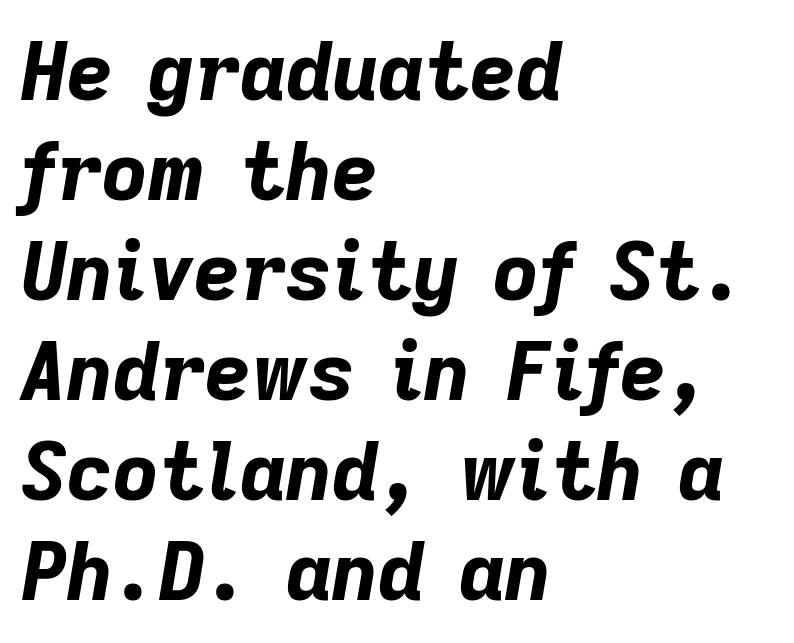
The image shows 80 px bold type, italic (leaning right); set left-aligned, normal line spacing (1.25x), normal letter spacing, not underlined; low stroke contrast and a medium x-height.
